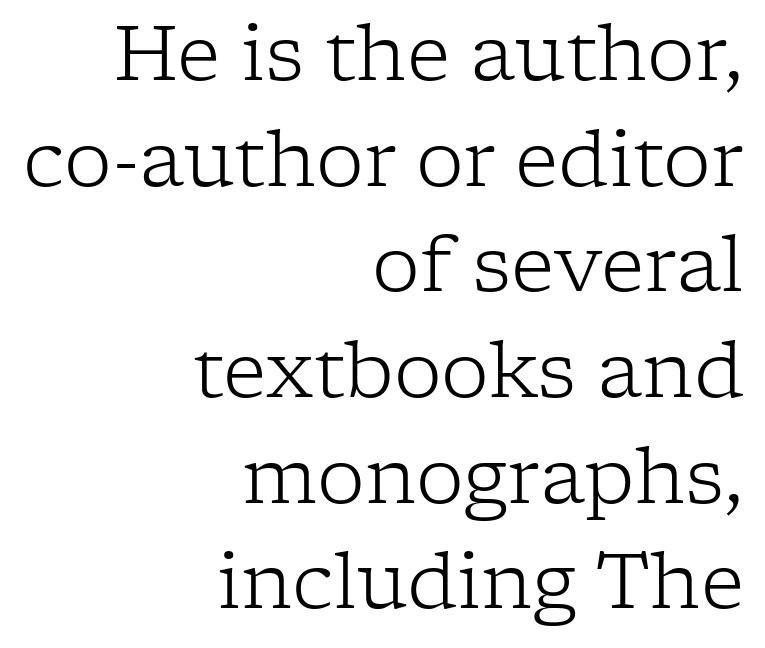
{"serif": "yes", "italic": "no", "bold": "no", "weight": "light", "width": "normal", "stroke_contrast": "low", "x_height": "medium", "monospaced": "no", "underline": "no", "align": "right", "line_spacing": "normal", "line_spacing_ratio": 1.39, "letter_spacing": "normal", "letter_spacing_em": 0.0, "glyph_px": 76}
